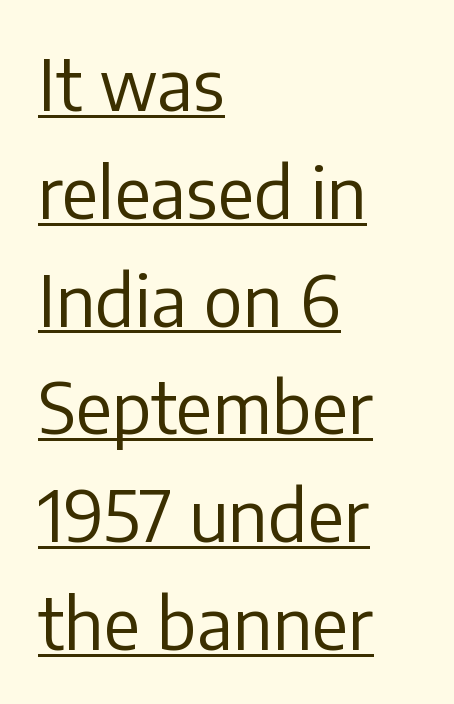
Q: Is the text bold? A: No.
Q: Is the text italic (slanted)? A: No, it is upright.
Q: Is the typeface a serif or a sans-serif typeface? A: Sans-serif.
Q: Is the text underlined? A: Yes.
Q: How is the paragraph aligned? A: Left-aligned.
Q: Is the spacing between letters normal or unusually wide? A: Normal.
Q: Is the spacing between lines tight, normal or loose? A: Normal.
Q: Width (condensed, normal, or wide)? A: Normal.
Q: Stroke contrast? A: Low.
Q: x-height? A: Medium.
Q: Monospaced? A: No.
